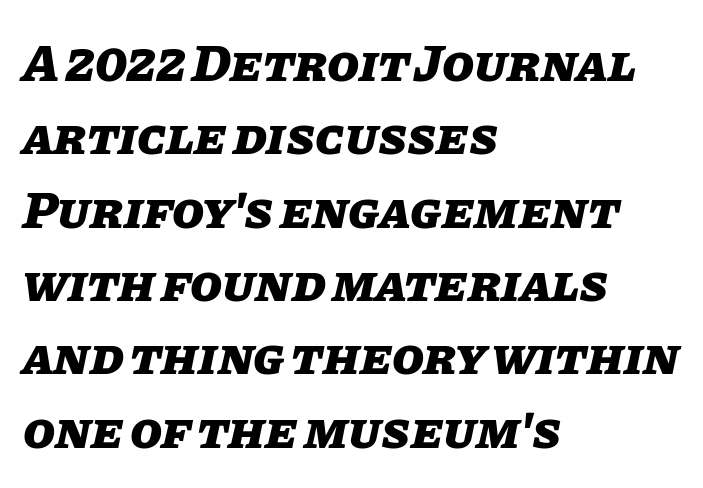
How would I describe the line gaps? Plain and ordinary. These words are printed bold, with thick strokes throughout. Honestly, the letter spacing is just normal — you wouldn't notice it. Style check: oblique. Here the designer chose a conventional face with non-uniform glyph widths. This rendering uses left alignment, leaving the right contour irregular.
